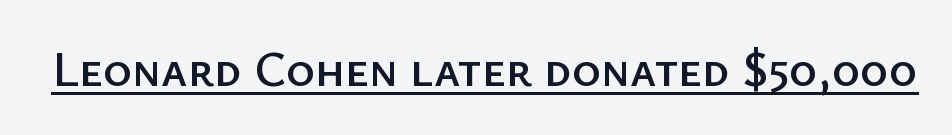
The image shows 49 px sans-serif type, upright; set normal letter spacing, underlined; low stroke contrast and a medium x-height.
